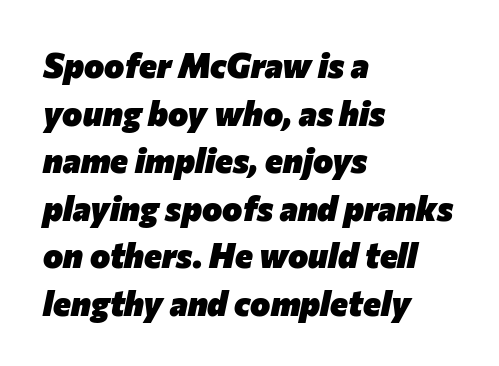
The image shows 34 px heavy type, italic (leaning right); set left-aligned, normal line spacing (1.4x), normal letter spacing, not underlined; low stroke contrast and a medium x-height.
